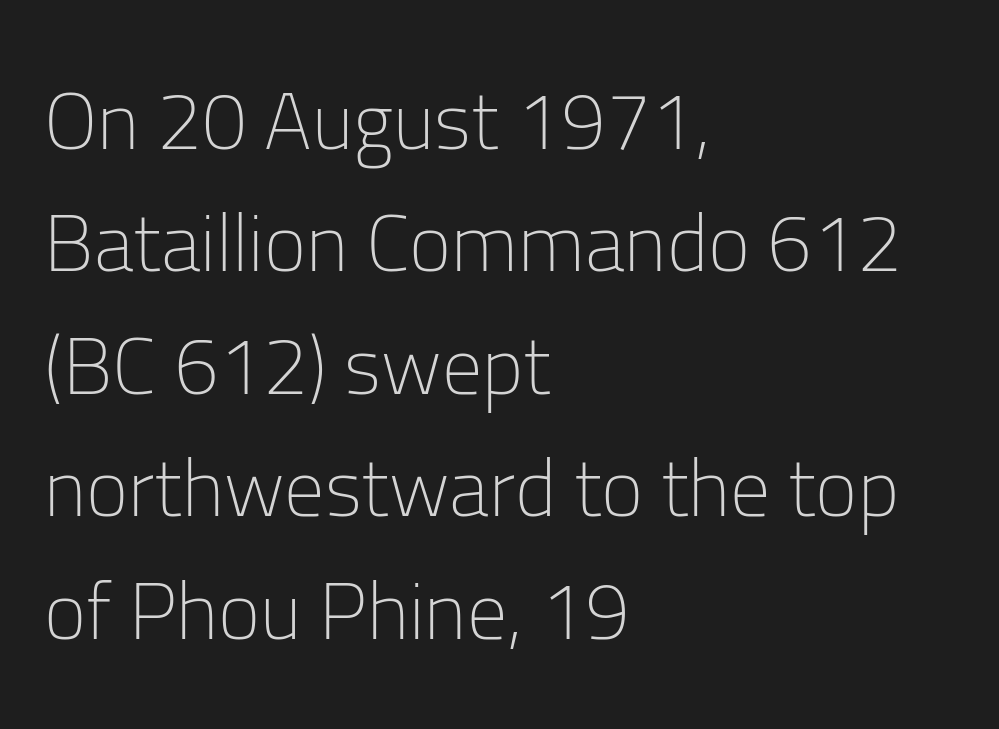
The image shows 80 px light sans-serif type, upright; set left-aligned, normal line spacing (1.53x), normal letter spacing, not underlined; low stroke contrast and a medium x-height.
